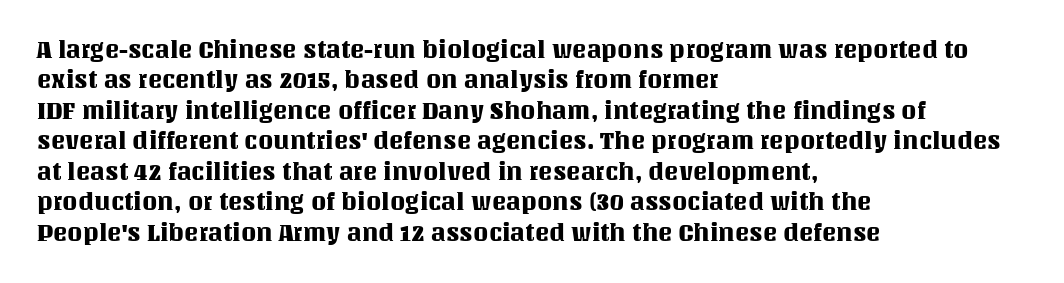
Unmarked baselines from the first word to the last. Short and long lines alike share a common starting point at left. The horizontal fit of the characters is conventional and even. Leading matches the norm, producing a regular column. In terms of posture, this sample is upright.
